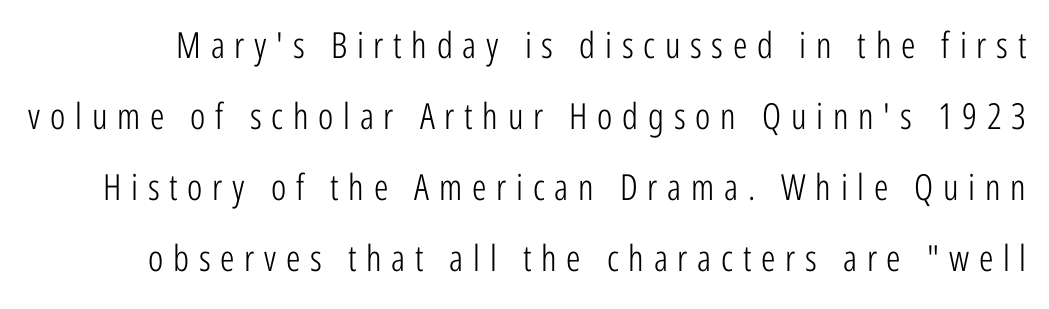
To sum up the face: it is a sans, with no serifs. This sample uses an upright cut, with every glyph sitting square on the baseline. Clear beneath every line of the passage. The leading is generous, giving the passage an open texture. This sample uses expanded letter spacing, leaving extra air between glyphs. Is this a fixed-width face? No — the glyphs have proportional, varying widths.
